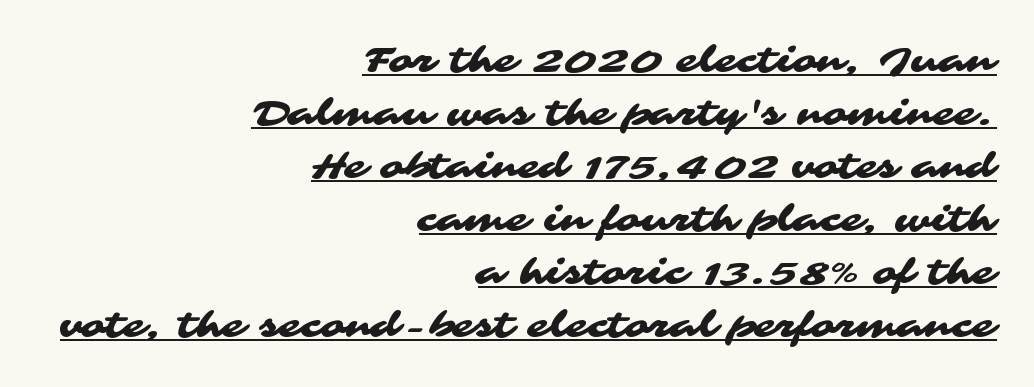
This rendering leaves character spacing at its baseline value. The typesetter chose a ragged-left arrangement here. Vertical spacing — default. These lines are rendered in a variable-pitch font. Underlined type. Stroke terminals: plain, sans-serif.
